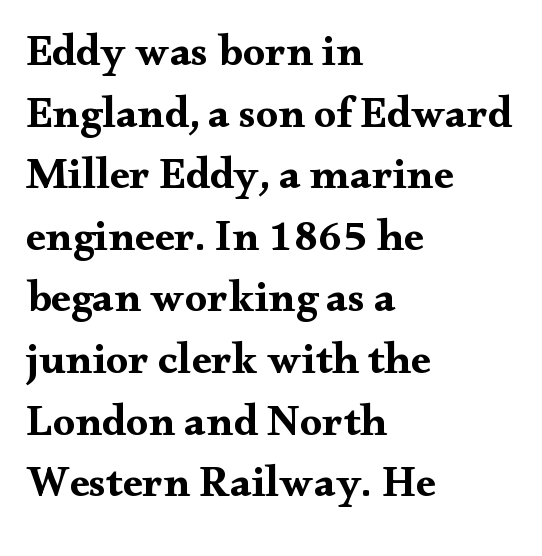
Q: Is the text bold? A: Yes.
Q: Is the text italic (slanted)? A: No, it is upright.
Q: Is the typeface a serif or a sans-serif typeface? A: Serif.
Q: Is the text underlined? A: No.
Q: How is the paragraph aligned? A: Left-aligned.
Q: Is the spacing between letters normal or unusually wide? A: Normal.
Q: Is the spacing between lines tight, normal or loose? A: Normal.
Q: Width (condensed, normal, or wide)? A: Wide.
Q: Stroke contrast? A: Medium.
Q: x-height? A: Small.
Q: Monospaced? A: No.
